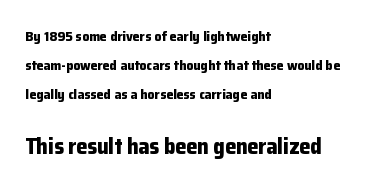
{"italic": "no", "bold": "yes", "underline": "no", "align": "left", "line_spacing": "loose", "line_spacing_ratio": 2.06, "letter_spacing": "normal", "letter_spacing_em": 0.0, "larger_block": "second", "size_ratio": 1.57, "glyph_px": 22}
